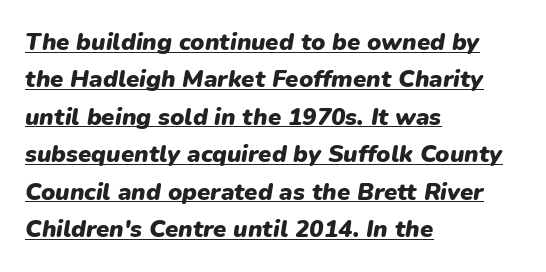
The image shows 24 px bold type, italic (leaning right); set left-aligned, normal line spacing (1.56x), normal letter spacing, underlined.
